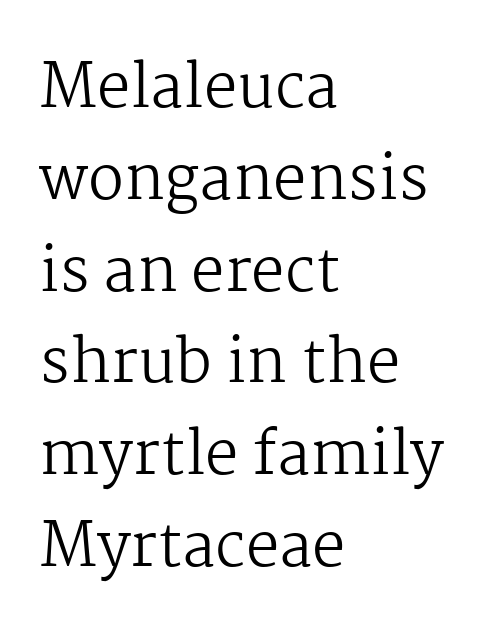
The image shows 60 px regular-weight serif type, upright; set left-aligned, normal line spacing (1.53x), normal letter spacing, not underlined; medium stroke contrast and a medium x-height.
